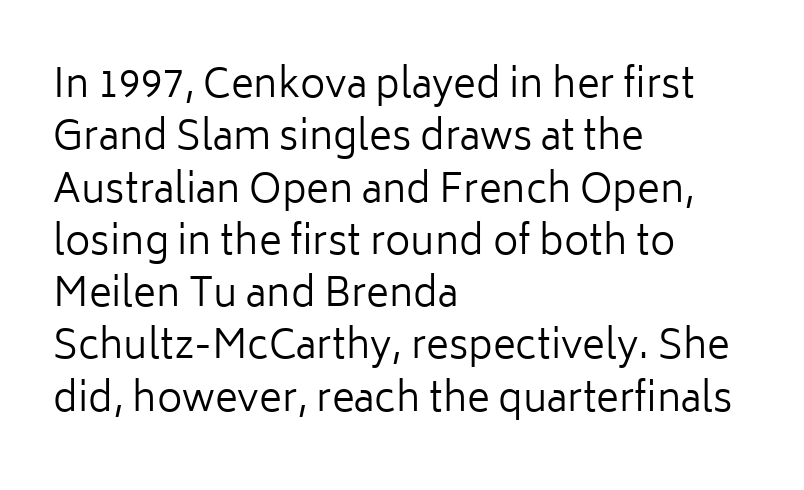
Q: Is the text bold? A: No.
Q: Is the text italic (slanted)? A: No, it is upright.
Q: Is the typeface a serif or a sans-serif typeface? A: Sans-serif.
Q: Is the text underlined? A: No.
Q: How is the paragraph aligned? A: Left-aligned.
Q: Is the spacing between letters normal or unusually wide? A: Normal.
Q: Is the spacing between lines tight, normal or loose? A: Normal.
Q: Width (condensed, normal, or wide)? A: Normal.
Q: Stroke contrast? A: Low.
Q: x-height? A: Medium.
Q: Monospaced? A: No.
